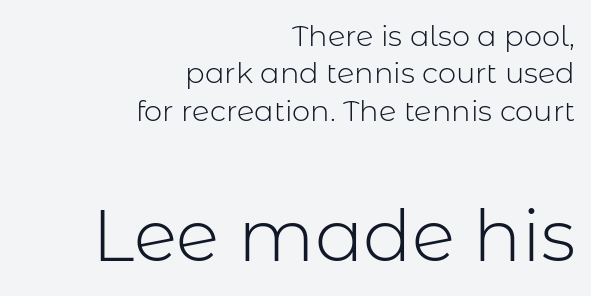
The image shows 72 px light sans-serif type, upright; set right-aligned, normal line spacing (1.29x), normal letter spacing, not underlined; the second (bottom) block is 2.48x larger; low stroke contrast and a medium x-height.
